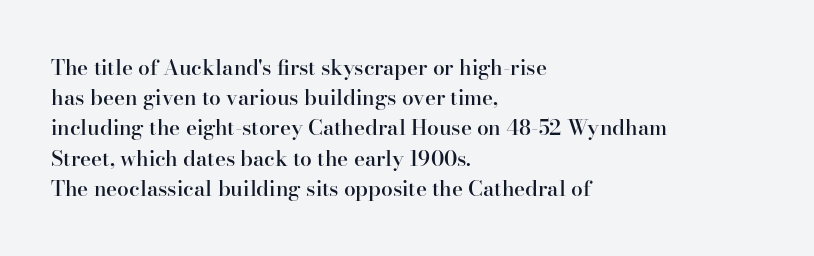
The image shows 21 px text type, upright; set left-aligned, normal line spacing (1.44x), normal letter spacing, not underlined.
